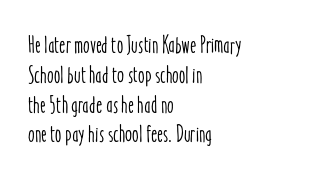
{"italic": "no", "underline": "no", "align": "left", "line_spacing_ratio": 1.24, "letter_spacing": "normal", "letter_spacing_em": 0.0, "glyph_px": 24}
